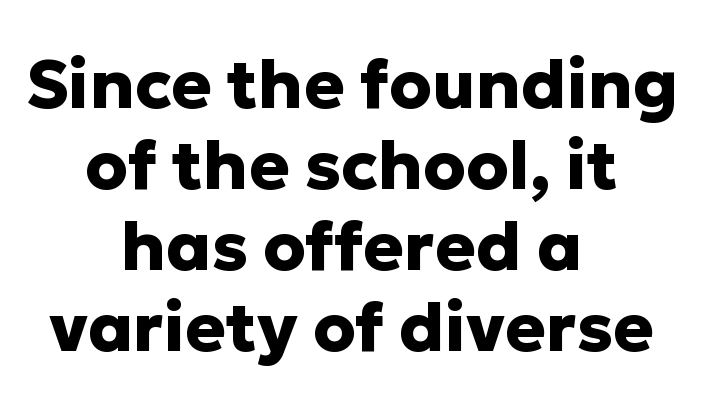
{"serif": "no", "italic": "no", "bold": "yes", "weight": "heavy", "width": "normal", "stroke_contrast": "low", "x_height": "medium", "monospaced": "no", "underline": "no", "align": "center", "line_spacing_ratio": 1.19, "letter_spacing": "normal", "letter_spacing_em": 0.0, "glyph_px": 68}
